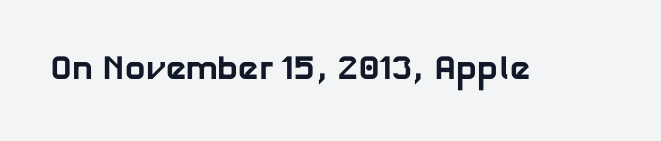
{"serif": "no", "bold": "yes", "weight": "bold", "width": "normal", "stroke_contrast": "low", "x_height": "medium", "monospaced": "no", "underline": "no", "letter_spacing": "normal", "letter_spacing_em": 0.0, "glyph_px": 34}
